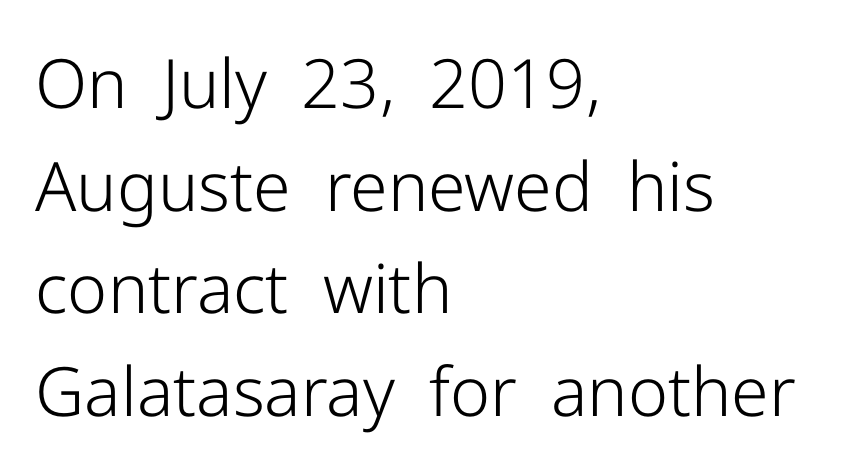
The image shows 68 px light sans-serif type, upright; set left-aligned, normal line spacing (1.51x), normal letter spacing, not underlined; low stroke contrast and a medium x-height.
